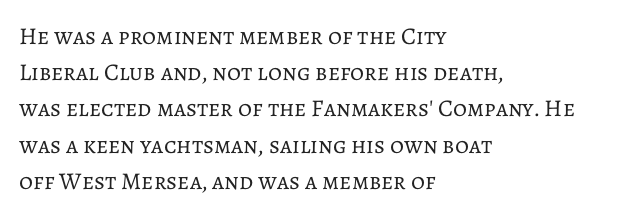
Q: Is the text bold? A: No.
Q: Is the text italic (slanted)? A: No, it is upright.
Q: Is the text underlined? A: No.
Q: How is the paragraph aligned? A: Left-aligned.
Q: Is the spacing between letters normal or unusually wide? A: Normal.
Q: Is the spacing between lines tight, normal or loose? A: Normal.
